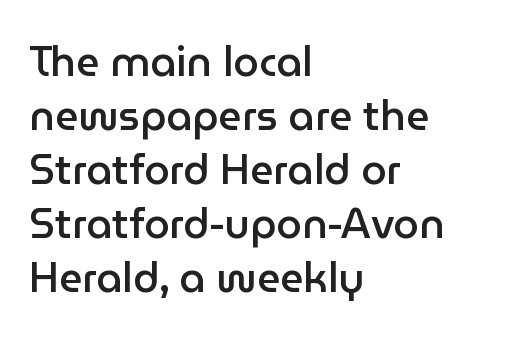
{"serif": "no", "italic": "no", "bold": "semi", "weight": "semibold", "width": "normal", "stroke_contrast": "low", "x_height": "medium", "monospaced": "no", "underline": "no", "align": "left", "line_spacing": "normal", "line_spacing_ratio": 1.32, "letter_spacing": "normal", "letter_spacing_em": 0.0, "glyph_px": 41}
